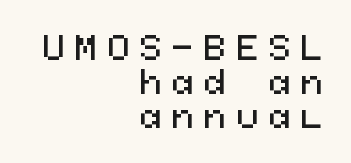
{"serif": "no", "italic": "no", "width": "normal", "stroke_contrast": "medium", "x_height": "medium", "monospaced": "yes", "underline": "no", "align": "right", "line_spacing": "tight", "line_spacing_ratio": 1.03, "letter_spacing": "wide", "letter_spacing_em": 0.31, "glyph_px": 33}
